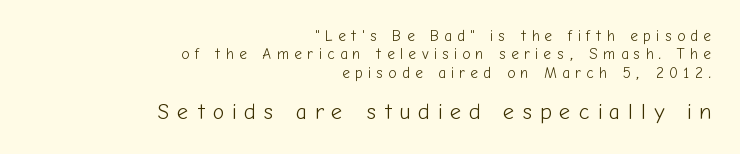
The image shows 22 px text type, upright; set right-aligned, line spacing 1.23x, unusually wide letter spacing (+0.35 em), not underlined; the second (bottom) block is 1.47x larger.
